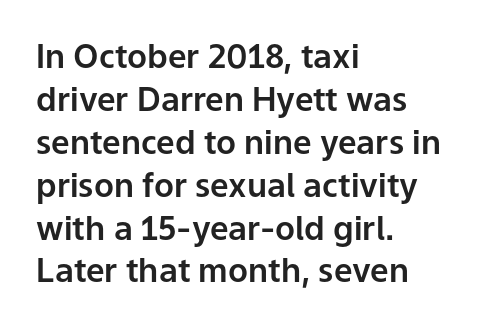
Think of a printed novel: that variable character pitch is what you see here. How would I describe the line gaps? Plain and ordinary. A typesetter would mark this as roman, not italic. Nope, no serifs anywhere on these letters.
